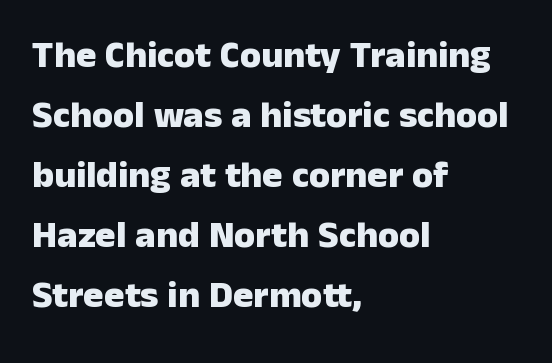
Q: Is the text bold? A: Yes.
Q: Is the text italic (slanted)? A: No, it is upright.
Q: Is the typeface a serif or a sans-serif typeface? A: Sans-serif.
Q: Is the text underlined? A: No.
Q: How is the paragraph aligned? A: Left-aligned.
Q: Is the spacing between letters normal or unusually wide? A: Normal.
Q: Is the spacing between lines tight, normal or loose? A: Normal.
Q: Width (condensed, normal, or wide)? A: Normal.
Q: Stroke contrast? A: Low.
Q: x-height? A: Medium.
Q: Monospaced? A: No.
